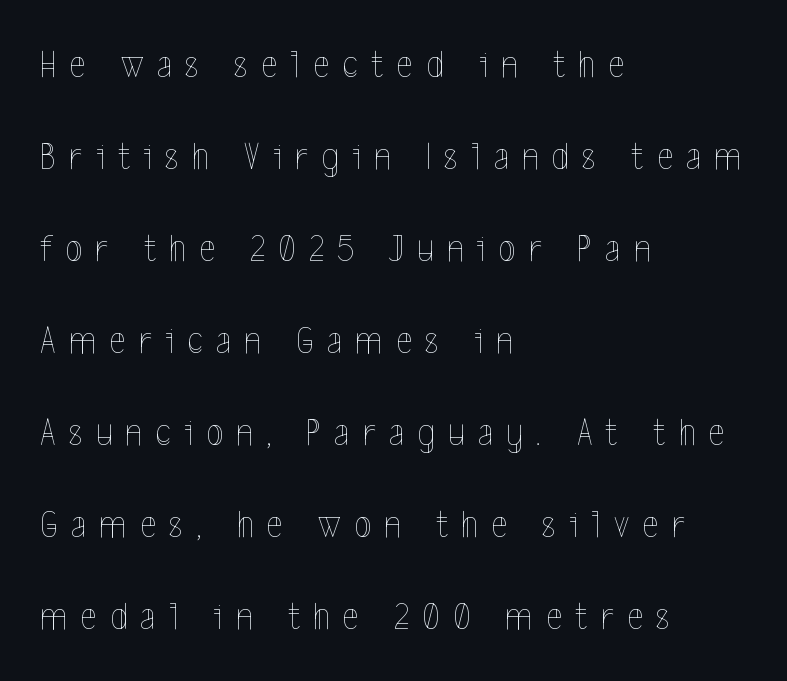
The image shows 39 px thin, condensed type, upright; set left-aligned, loose line spacing (2.36x), unusually wide letter spacing (+0.34 em), not underlined; a medium x-height.
